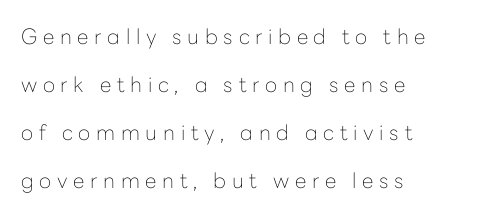
{"italic": "no", "bold": "no", "underline": "no", "align": "left", "line_spacing": "loose", "line_spacing_ratio": 2.29, "letter_spacing": "wide", "letter_spacing_em": 0.27, "glyph_px": 21}
